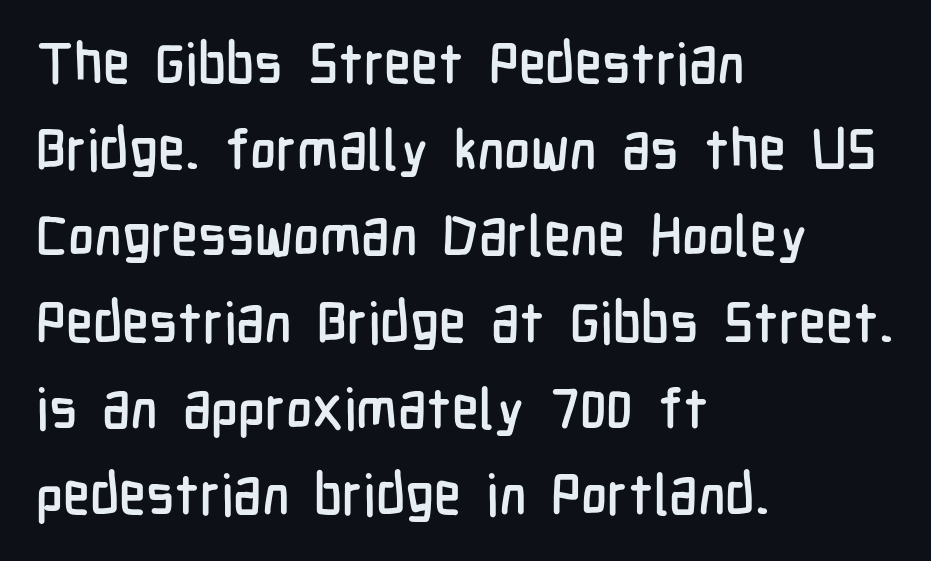
This sample has the flowing, uneven cadence of proportional lettering. A roman cut, with each character standing at attention. Is there much room between lines? A standard amount, neither cramped nor airy. Leftover space on each line is placed entirely after the last word. Caption: standard tracking, unaltered.
